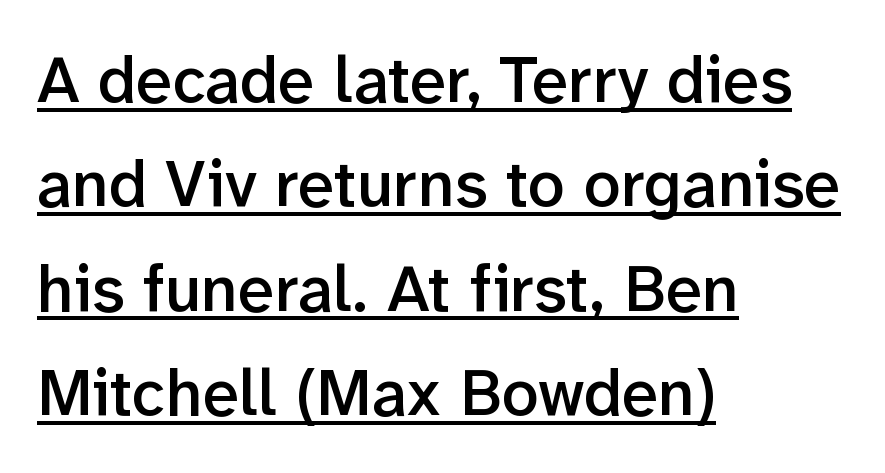
The image shows 66 px semibold sans-serif type, upright; set left-aligned, normal line spacing (1.58x), normal letter spacing, underlined; low stroke contrast and a medium x-height.
